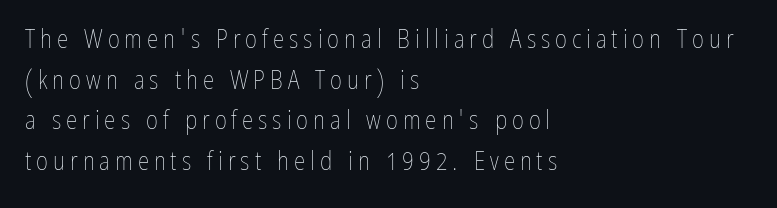
Q: Is the text bold? A: No.
Q: Is the text italic (slanted)? A: No, it is upright.
Q: Is the text underlined? A: No.
Q: How is the paragraph aligned? A: Left-aligned.
Q: Is the spacing between lines tight, normal or loose? A: Normal.
